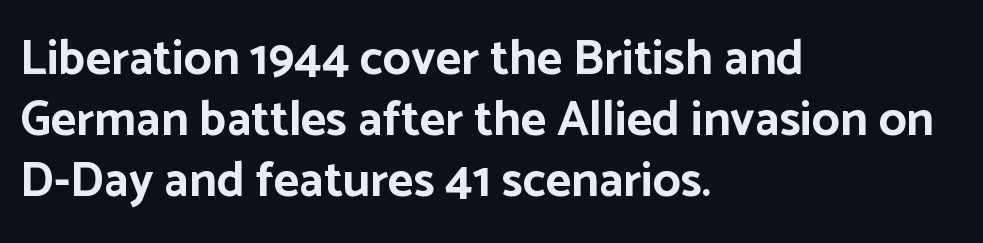
The image shows 49 px bold sans-serif type, upright; set left-aligned, line spacing 1.24x, normal letter spacing, not underlined; low stroke contrast and a medium x-height.
